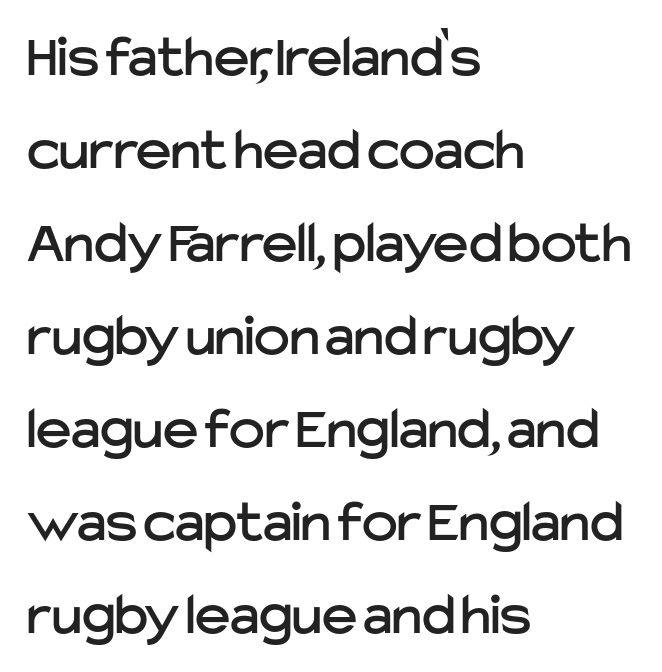
The image shows 60 px sans-serif type, upright; set left-aligned, normal line spacing (1.55x), normal letter spacing, not underlined; low stroke contrast and a medium x-height.
